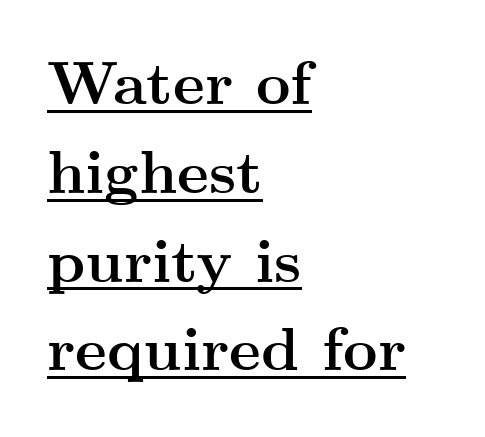
The image shows 60 px semibold, wide serif type, upright; set left-aligned, normal line spacing (1.48x), normal letter spacing, underlined; medium stroke contrast and a small x-height.
